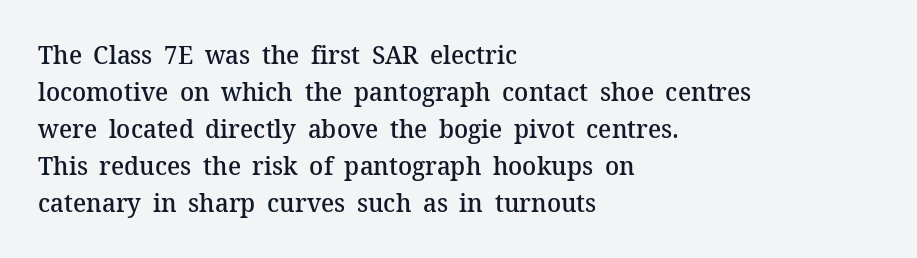
{"italic": "no", "bold": "semi", "underline": "no", "align": "left", "line_spacing": "normal", "line_spacing_ratio": 1.42, "letter_spacing": "normal", "letter_spacing_em": 0.0, "glyph_px": 26}
